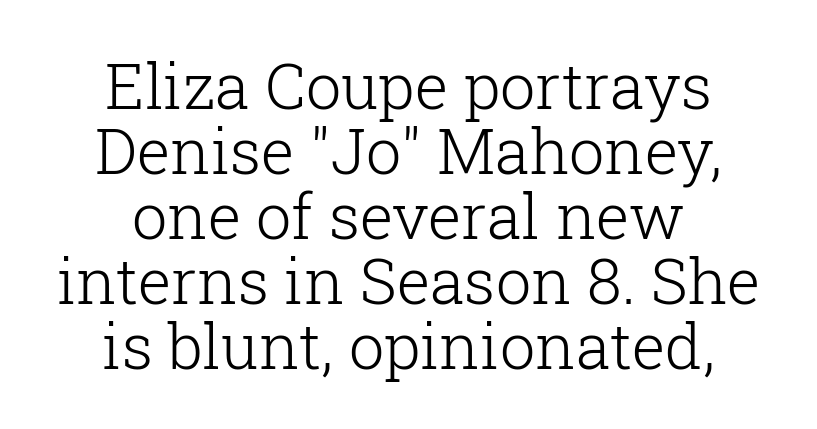
{"serif": "yes", "italic": "no", "bold": "no", "weight": "light", "width": "normal", "stroke_contrast": "low", "x_height": "medium", "monospaced": "no", "underline": "no", "align": "center", "line_spacing": "tight", "line_spacing_ratio": 1.03, "letter_spacing": "normal", "letter_spacing_em": 0.0, "glyph_px": 63}
